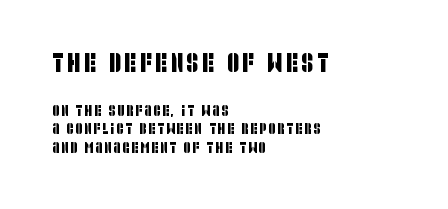
The image shows 26 px text type; set left-aligned, line spacing 1.21x, not underlined; the first (top) block is 1.73x larger.
